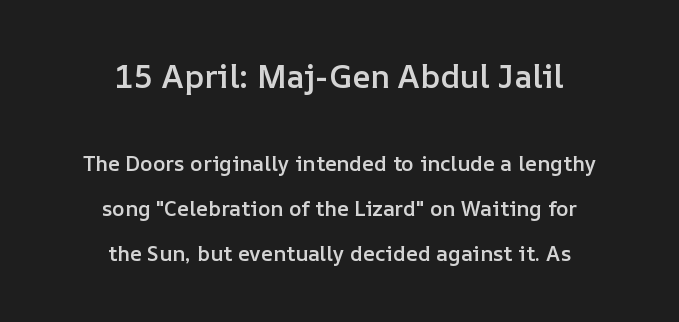
The image shows 32 px semibold type, upright; set centered, loose line spacing (2.14x), normal letter spacing, not underlined; the first (top) block is 1.52x larger; low stroke contrast and a medium x-height.
